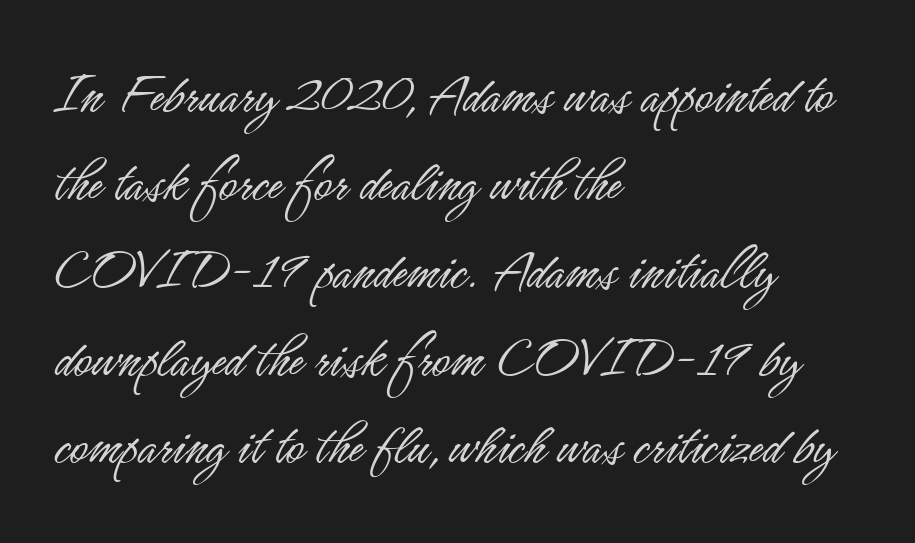
Q: Is the text bold? A: No.
Q: Is the text italic (slanted)? A: Yes.
Q: Is the typeface a serif or a sans-serif typeface? A: Sans-serif.
Q: Is the text underlined? A: No.
Q: How is the paragraph aligned? A: Left-aligned.
Q: Is the spacing between letters normal or unusually wide? A: Normal.
Q: Is the spacing between lines tight, normal or loose? A: Normal.
Q: Width (condensed, normal, or wide)? A: Condensed.
Q: Stroke contrast? A: Low.
Q: x-height? A: Small.
Q: Monospaced? A: No.
